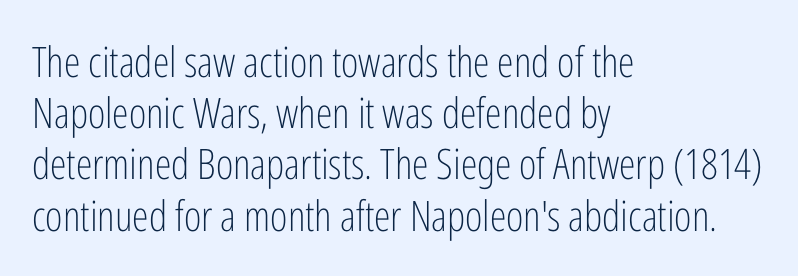
{"serif": "no", "italic": "no", "bold": "no", "weight": "light", "width": "condensed", "stroke_contrast": "low", "x_height": "medium", "monospaced": "no", "underline": "no", "align": "left", "line_spacing_ratio": 1.22, "letter_spacing": "normal", "letter_spacing_em": 0.0, "glyph_px": 42}
